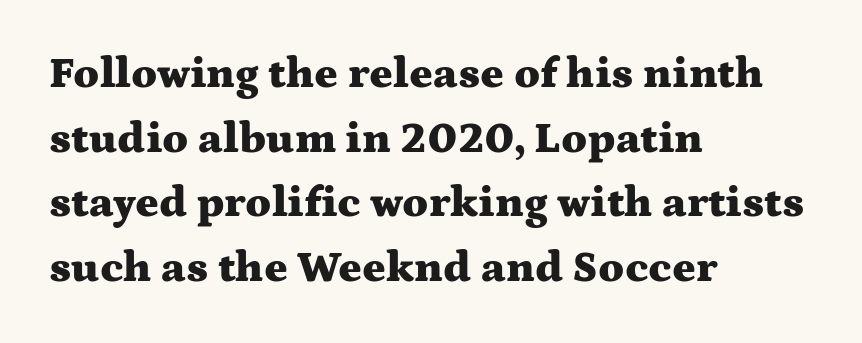
The image shows 44 px heavy, wide serif type, upright; set left-aligned, normal line spacing (1.47x), normal letter spacing, not underlined; medium stroke contrast and a medium x-height.
